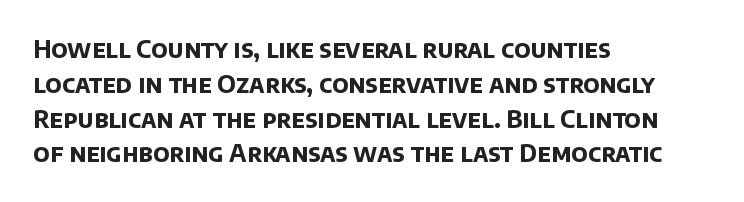
The image shows 24 px bold type; set left-aligned, normal line spacing (1.45x), normal letter spacing, not underlined.
